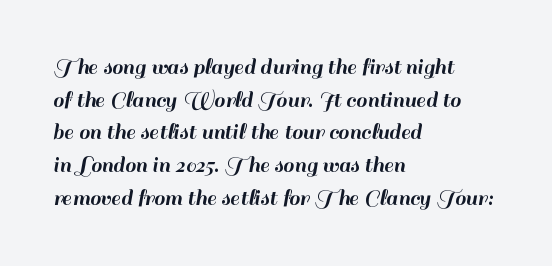
Q: Is the text italic (slanted)? A: Yes.
Q: Is the text underlined? A: No.
Q: How is the paragraph aligned? A: Left-aligned.
Q: Is the spacing between letters normal or unusually wide? A: Normal.
Q: Is the spacing between lines tight, normal or loose? A: Normal.
